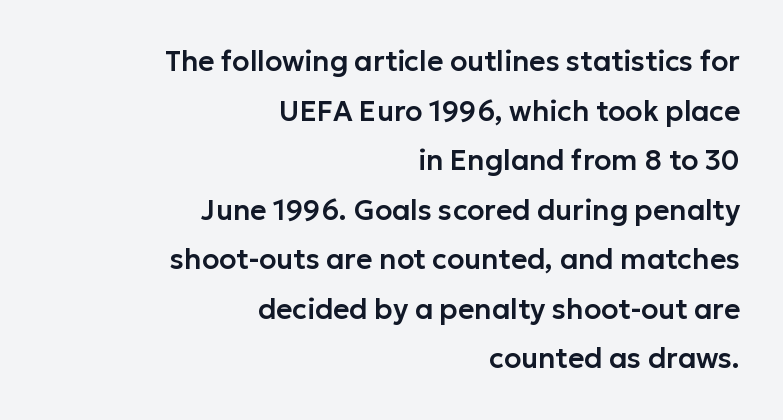
Q: Is the text italic (slanted)? A: No, it is upright.
Q: Is the typeface a serif or a sans-serif typeface? A: Sans-serif.
Q: Is the text underlined? A: No.
Q: How is the paragraph aligned? A: Right-aligned.
Q: Is the spacing between letters normal or unusually wide? A: Normal.
Q: Width (condensed, normal, or wide)? A: Normal.
Q: Stroke contrast? A: Low.
Q: x-height? A: Medium.
Q: Monospaced? A: No.
